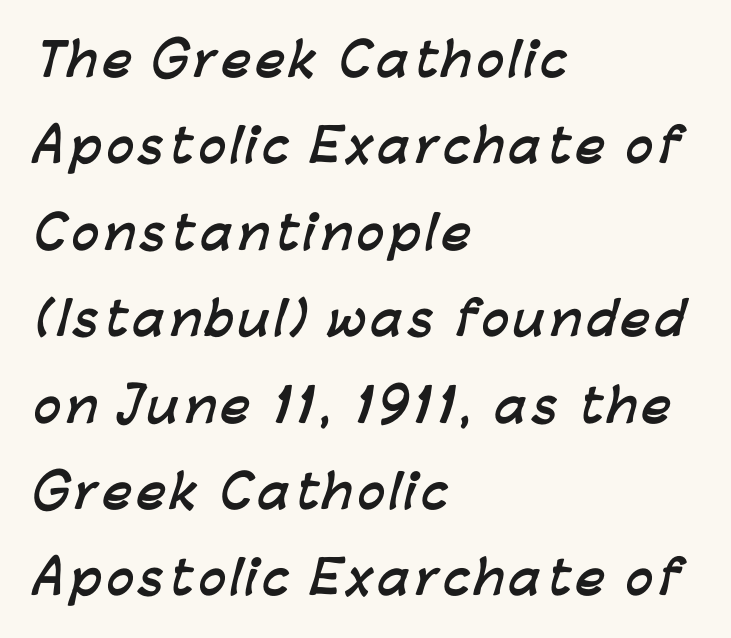
The image shows 45 px semibold sans-serif type; set left-aligned, loose line spacing (1.92x), not underlined; low stroke contrast and a medium x-height.
